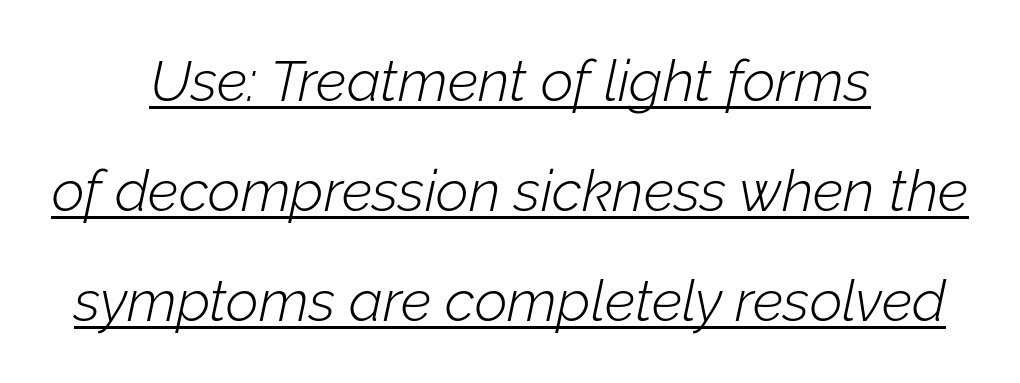
Q: Is the text bold? A: No.
Q: Is the text italic (slanted)? A: Yes, it leans right by about 12 degrees.
Q: Is the text underlined? A: Yes.
Q: How is the paragraph aligned? A: Centered.
Q: Is the spacing between letters normal or unusually wide? A: Normal.
Q: Is the spacing between lines tight, normal or loose? A: Loose.
Q: Width (condensed, normal, or wide)? A: Normal.
Q: Stroke contrast? A: Low.
Q: x-height? A: Medium.
Q: Monospaced? A: No.
